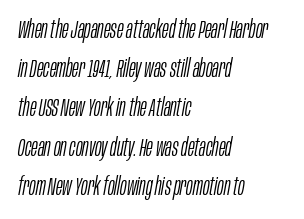
The image shows 25 px text type, italic (leaning right); set left-aligned, normal line spacing (1.57x), normal letter spacing, not underlined.
